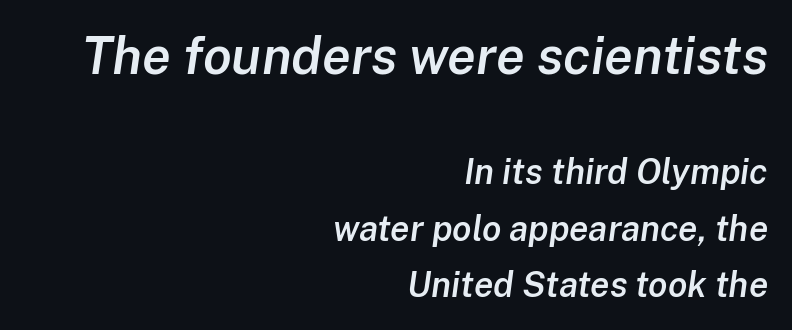
Q: Is the text bold? A: Semi-bold.
Q: Is the text italic (slanted)? A: Yes, it leans right by about 8 degrees.
Q: Is the text underlined? A: No.
Q: How is the paragraph aligned? A: Right-aligned.
Q: Is the spacing between letters normal or unusually wide? A: Normal.
Q: Is the spacing between lines tight, normal or loose? A: Normal.
Q: Which block of text is set in a larger size, the first (top) or the second (bottom)? A: The first (top) one.
Q: Width (condensed, normal, or wide)? A: Normal.
Q: Stroke contrast? A: Low.
Q: x-height? A: Medium.
Q: Monospaced? A: No.
